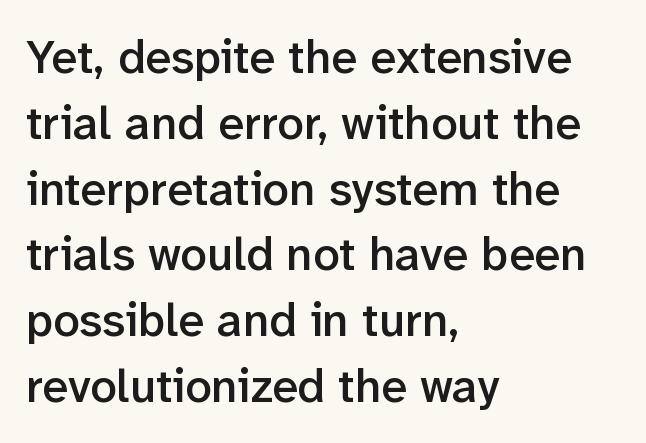
Baseline-to-baseline distance is the conventional proportion of letter height. The paragraph has a hard left edge and a soft right edge. Tall strokes in this sample are plumb rather than angled. In terms of letterspacing, this is plain default setting. Each letter keeps its own natural width here, so spacing adapts to shape.
